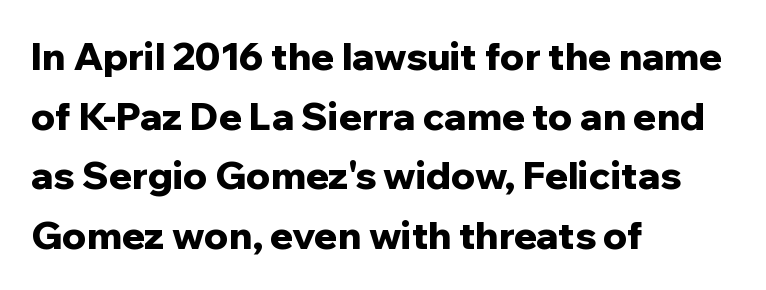
Q: Is the text bold? A: Yes.
Q: Is the text italic (slanted)? A: No, it is upright.
Q: Is the typeface a serif or a sans-serif typeface? A: Sans-serif.
Q: Is the text underlined? A: No.
Q: How is the paragraph aligned? A: Left-aligned.
Q: Is the spacing between letters normal or unusually wide? A: Normal.
Q: Is the spacing between lines tight, normal or loose? A: Normal.
Q: Width (condensed, normal, or wide)? A: Normal.
Q: Stroke contrast? A: Low.
Q: x-height? A: Medium.
Q: Monospaced? A: No.
